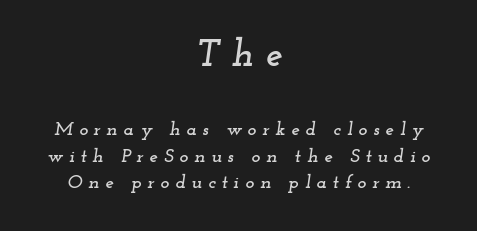
{"serif": "yes", "italic": "yes", "lean": "right", "slant_degrees": 12, "width": "wide", "stroke_contrast": "low", "x_height": "small", "monospaced": "no", "underline": "no", "align": "center", "line_spacing": "normal", "line_spacing_ratio": 1.39, "letter_spacing": "wide", "letter_spacing_em": 0.31, "larger_block": "first", "size_ratio": 2.0, "glyph_px": 38}
